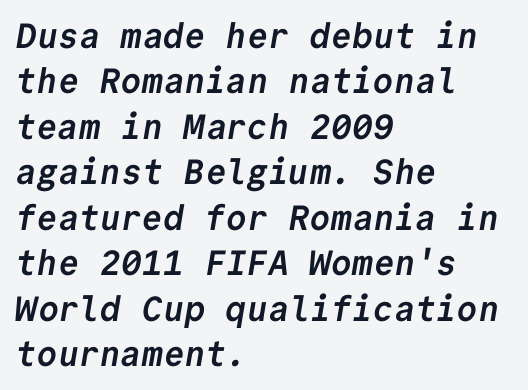
Q: Is the text bold? A: Yes.
Q: Is the typeface a serif or a sans-serif typeface? A: Sans-serif.
Q: Is the text underlined? A: No.
Q: How is the paragraph aligned? A: Left-aligned.
Q: Is the spacing between letters normal or unusually wide? A: Normal.
Q: Is the spacing between lines tight, normal or loose? A: Normal.
Q: Width (condensed, normal, or wide)? A: Normal.
Q: Stroke contrast? A: Low.
Q: x-height? A: Medium.
Q: Monospaced? A: Yes.
